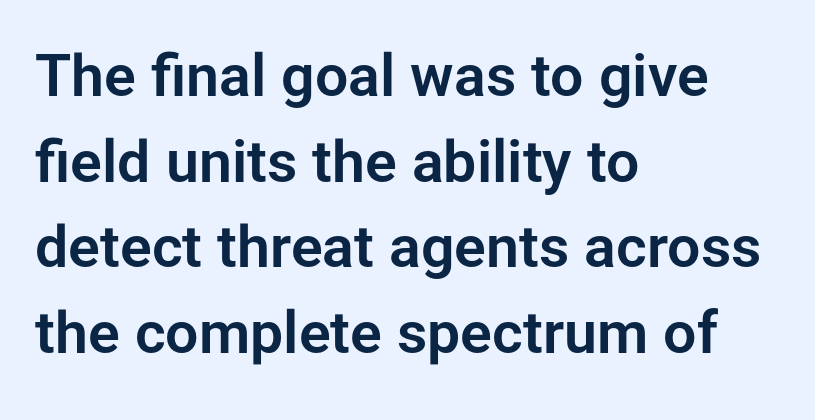
Q: Is the text italic (slanted)? A: No, it is upright.
Q: Is the typeface a serif or a sans-serif typeface? A: Sans-serif.
Q: Is the text underlined? A: No.
Q: How is the paragraph aligned? A: Left-aligned.
Q: Is the spacing between letters normal or unusually wide? A: Normal.
Q: Is the spacing between lines tight, normal or loose? A: Normal.
Q: Width (condensed, normal, or wide)? A: Normal.
Q: Stroke contrast? A: Low.
Q: x-height? A: Medium.
Q: Monospaced? A: No.
